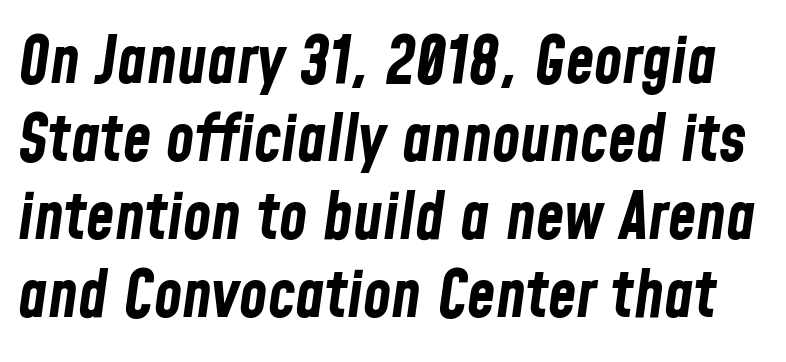
The image shows 65 px bold, condensed type, italic (leaning right); set line spacing 1.2x, normal letter spacing, not underlined; low stroke contrast and a medium x-height.
